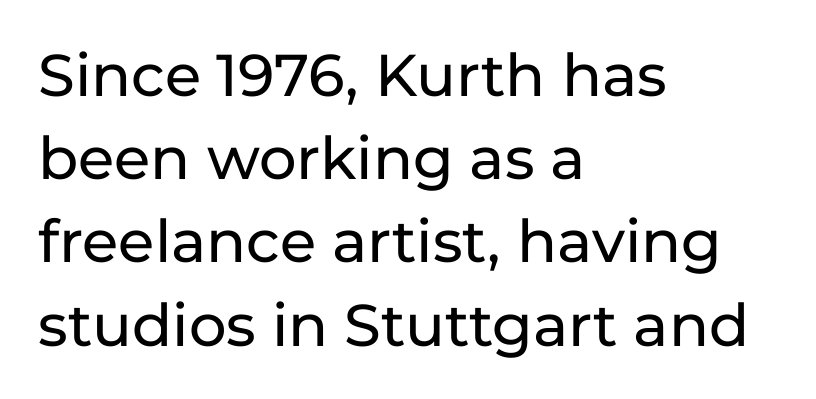
{"serif": "no", "italic": "no", "width": "normal", "stroke_contrast": "low", "x_height": "medium", "monospaced": "no", "underline": "no", "align": "left", "line_spacing": "normal", "line_spacing_ratio": 1.41, "letter_spacing": "normal", "letter_spacing_em": 0.0, "glyph_px": 59}
